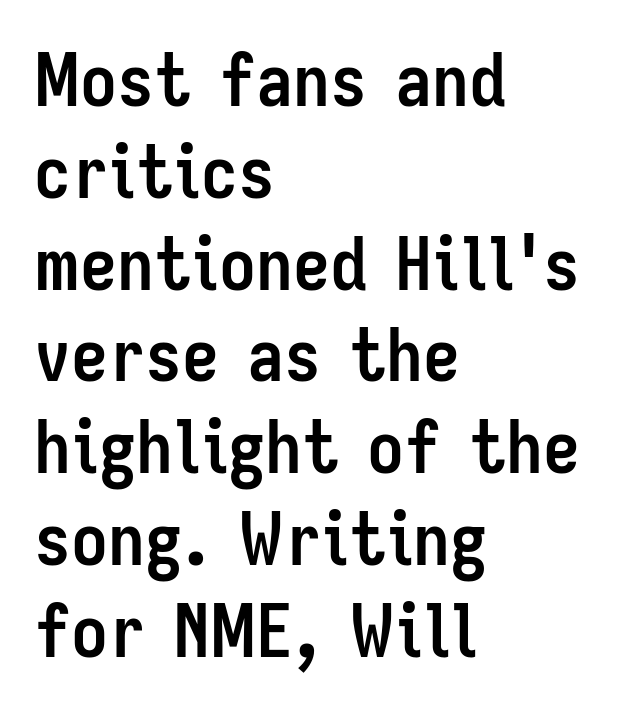
{"serif": "no", "italic": "no", "bold": "yes", "weight": "semibold", "width": "condensed", "stroke_contrast": "low", "x_height": "medium", "monospaced": "no", "underline": "no", "align": "left", "line_spacing_ratio": 1.24, "letter_spacing": "normal", "letter_spacing_em": 0.0, "glyph_px": 74}
